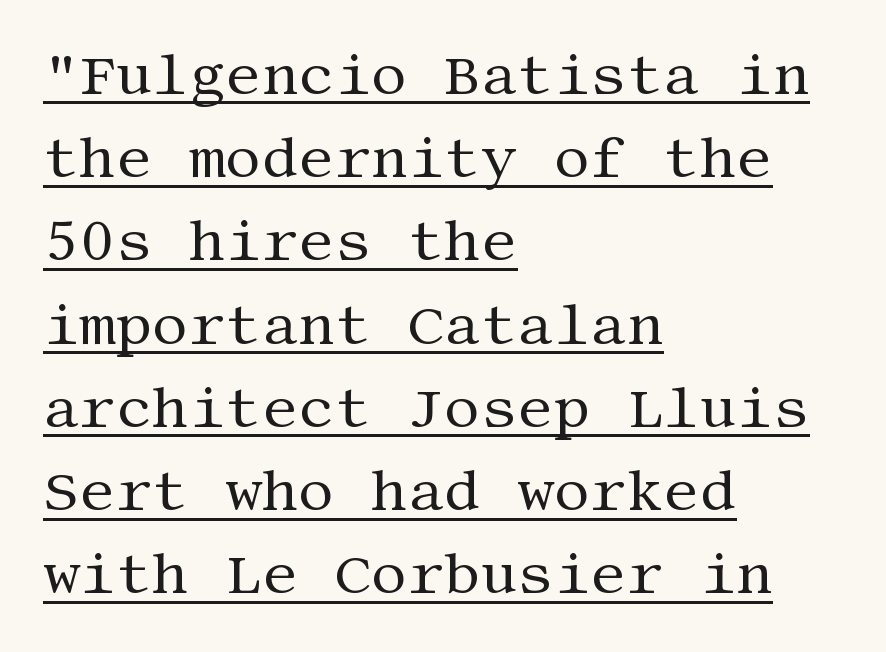
Serifs: yes, visible at the terminals of the letterforms. Vertical strokes here are truly vertical. Successive baselines arrive at the customary interval. Stroke mass is kept to a normal reading level or below. Letter spacing: default. Does the copy run flush right? No — it runs flush left.
